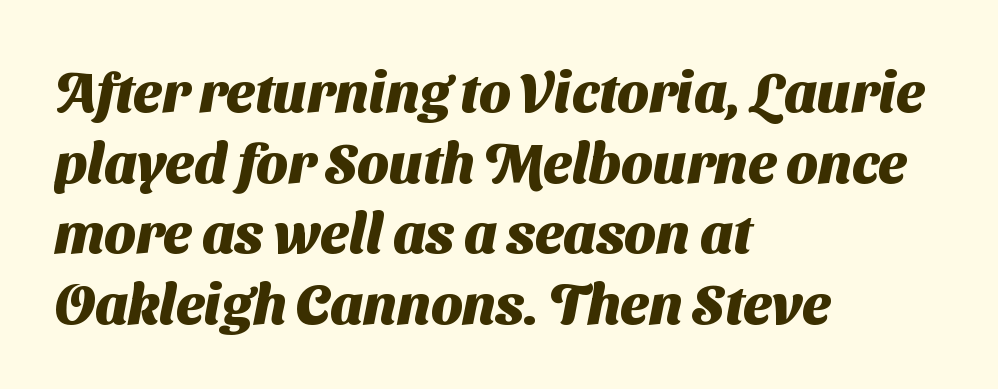
Q: Is the text bold? A: Yes.
Q: Is the typeface a serif or a sans-serif typeface? A: Sans-serif.
Q: Is the text underlined? A: No.
Q: How is the paragraph aligned? A: Left-aligned.
Q: Is the spacing between letters normal or unusually wide? A: Normal.
Q: Is the spacing between lines tight, normal or loose? A: Normal.
Q: Width (condensed, normal, or wide)? A: Normal.
Q: Stroke contrast? A: Medium.
Q: x-height? A: Medium.
Q: Monospaced? A: No.
